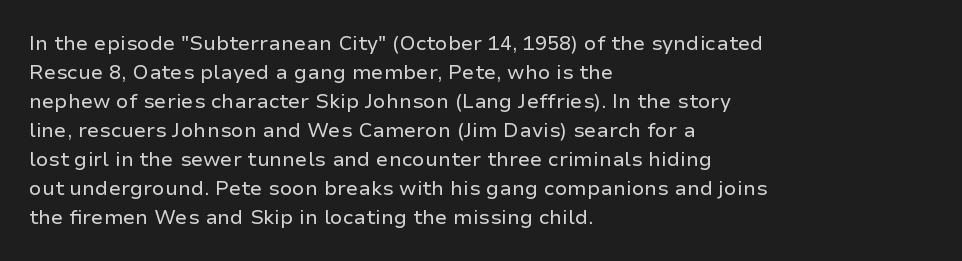
Q: Is the text bold? A: No.
Q: Is the text italic (slanted)? A: No, it is upright.
Q: Is the text underlined? A: No.
Q: How is the paragraph aligned? A: Left-aligned.
Q: Is the spacing between letters normal or unusually wide? A: Normal.
Q: Is the spacing between lines tight, normal or loose? A: Normal.
